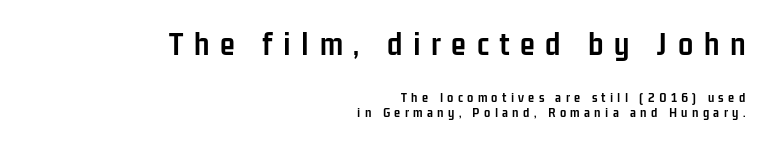
{"serif": "no", "italic": "no", "bold": "yes", "weight": "semibold", "width": "condensed", "stroke_contrast": "low", "x_height": "medium", "monospaced": "no", "underline": "no", "align": "right", "line_spacing": "tight", "line_spacing_ratio": 1.07, "letter_spacing": "wide", "letter_spacing_em": 0.31, "larger_block": "first", "size_ratio": 2.43, "glyph_px": 34}
